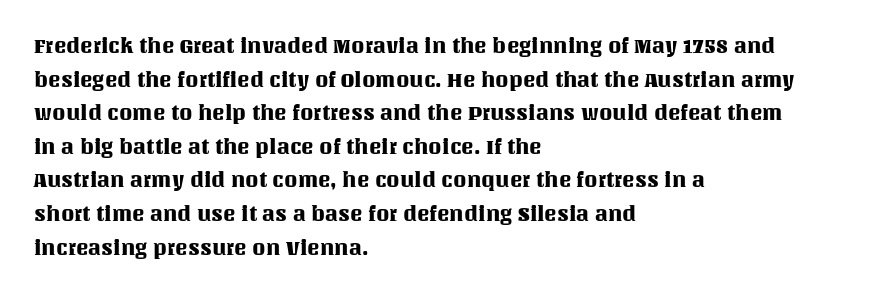
{"italic": "no", "underline": "no", "align": "left", "line_spacing": "normal", "line_spacing_ratio": 1.6, "letter_spacing": "normal", "letter_spacing_em": 0.0, "glyph_px": 21}
